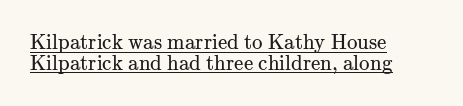
{"italic": "no", "bold": "no", "underline": "yes", "align": "left", "line_spacing": "tight", "line_spacing_ratio": 0.99, "letter_spacing": "normal", "letter_spacing_em": 0.0, "glyph_px": 21}
